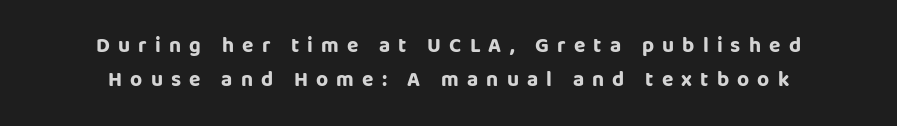
{"italic": "no", "bold": "yes", "underline": "no", "align": "center", "line_spacing": "normal", "line_spacing_ratio": 1.61, "letter_spacing": "wide", "letter_spacing_em": 0.39, "glyph_px": 21}
